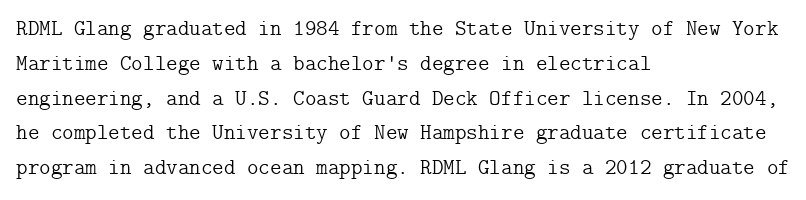
Q: Is the text bold? A: No.
Q: Is the text italic (slanted)? A: No, it is upright.
Q: Is the text underlined? A: No.
Q: How is the paragraph aligned? A: Left-aligned.
Q: Is the spacing between letters normal or unusually wide? A: Normal.
Q: Is the spacing between lines tight, normal or loose? A: Normal.
